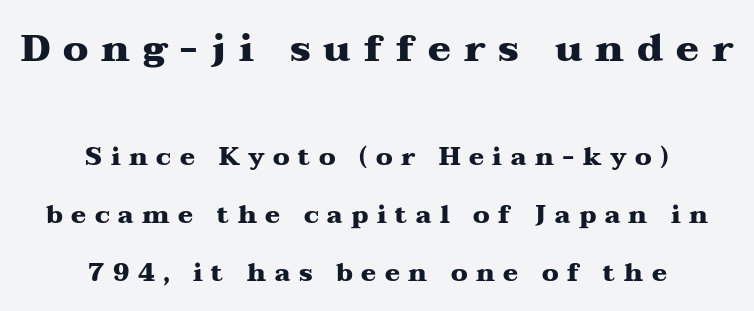
Each letter's strokes conclude with small projecting serifs. Words float on clear page, feet unadorned. Words appear elongated and porous because spacing is wide. The text block is weighted toward neither margin, spreading evenly from the middle.
